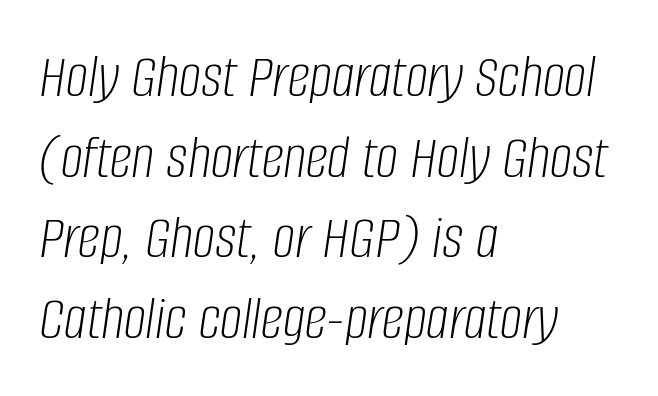
A clean baseline with only descenders dipping below it. This block has exactly the height ordinary leading produces. Observe the lean: these are italic letterforms. The face used here is proportionally spaced, like ordinary book or web type.
